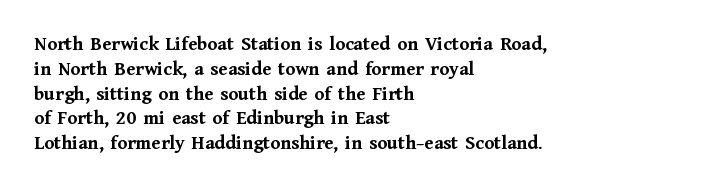
Q: Is the text bold? A: Yes.
Q: Is the text italic (slanted)? A: No, it is upright.
Q: Is the text underlined? A: No.
Q: How is the paragraph aligned? A: Left-aligned.
Q: Is the spacing between letters normal or unusually wide? A: Normal.
